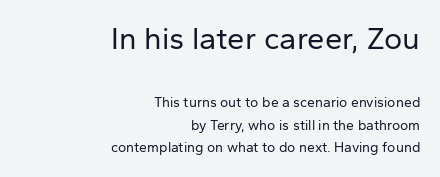
The image shows 31 px regular-weight sans-serif type, upright; set right-aligned, normal line spacing (1.6x), normal letter spacing, not underlined; the first (top) block is 2.21x larger; low stroke contrast and a medium x-height.
